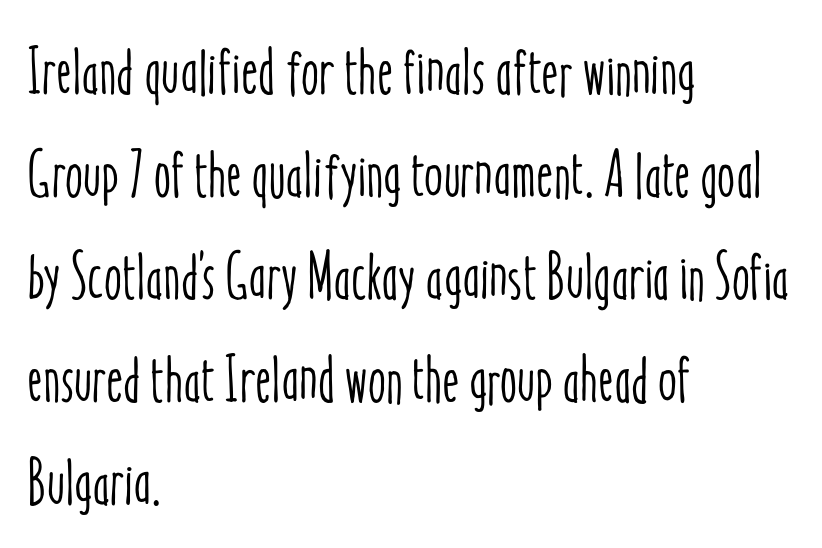
{"italic": "no", "width": "condensed", "stroke_contrast": "low", "x_height": "medium", "monospaced": "no", "underline": "no", "align": "left", "line_spacing": "normal", "line_spacing_ratio": 1.58, "letter_spacing": "normal", "letter_spacing_em": 0.0, "glyph_px": 65}
